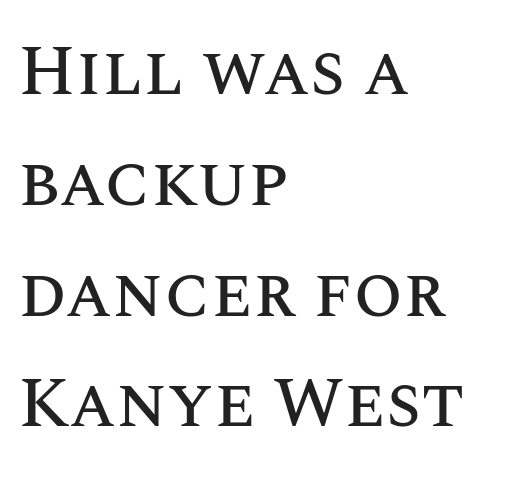
Q: Is the text italic (slanted)? A: No, it is upright.
Q: Is the text underlined? A: No.
Q: How is the paragraph aligned? A: Left-aligned.
Q: Is the spacing between letters normal or unusually wide? A: Normal.
Q: Is the spacing between lines tight, normal or loose? A: Normal.
Q: Width (condensed, normal, or wide)? A: Normal.
Q: Stroke contrast? A: Medium.
Q: x-height? A: Large.
Q: Monospaced? A: No.
